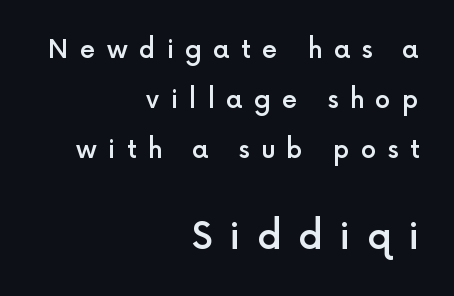
{"serif": "no", "italic": "no", "bold": "semi", "weight": "semibold", "width": "normal", "x_height": "medium", "monospaced": "no", "underline": "no", "align": "right", "line_spacing": "loose", "line_spacing_ratio": 2.0, "letter_spacing": "wide", "letter_spacing_em": 0.45, "larger_block": "second", "size_ratio": 1.48, "glyph_px": 37}
